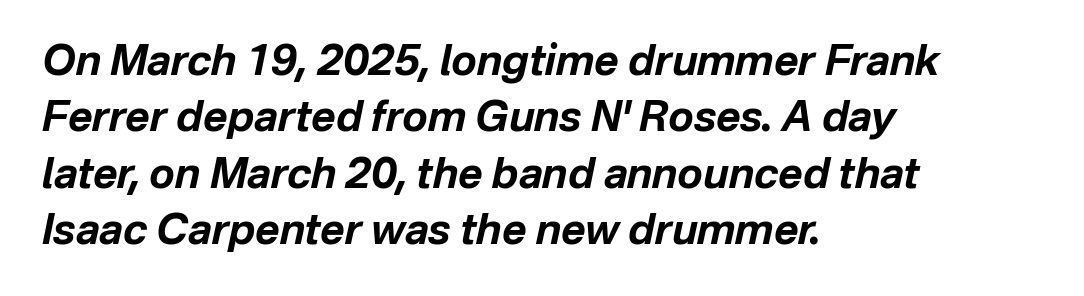
Varying glyph widths throughout — classic text-font behaviour. Alignment: flush left. Has an underline been added? It has not. The axis of the letterforms is tilted away from vertical. Does extra space separate the letters? No, they use regular spacing. What's the leading like? Ordinary, nothing unusual.
